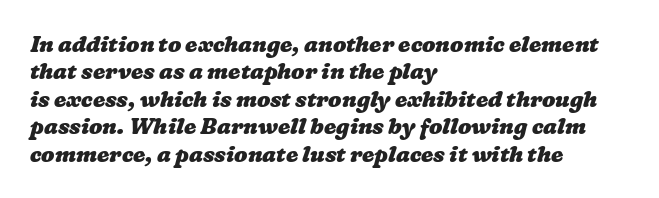
The image shows 22 px bold type; set left-aligned, normal line spacing (1.25x), normal letter spacing, not underlined.
